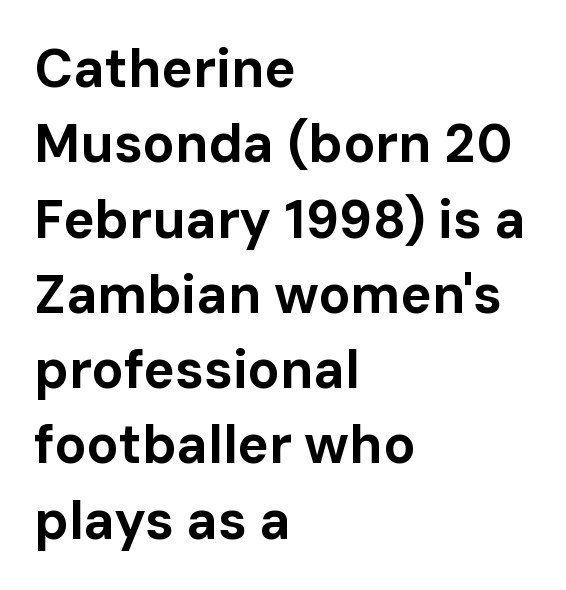
Does the leading feel generous? No, just average. Rule under the text: the space is simply empty. The letters advance in unequal steps, a hallmark of proportional type. You can tell it's not italic because the verticals are truly vertical. Examine the stroke ends and you'll find no serifs.
